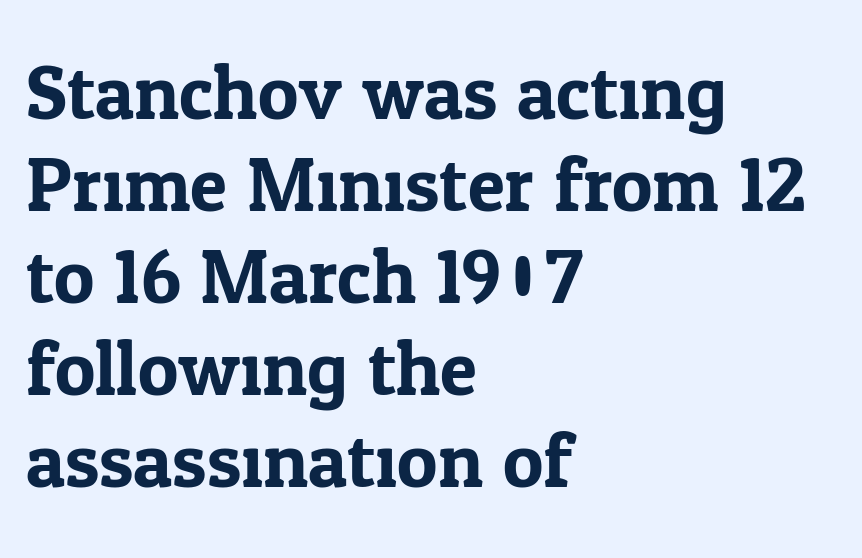
The image shows 76 px serif type, upright; set left-aligned, line spacing 1.21x, normal letter spacing, not underlined; low stroke contrast and a medium x-height.
